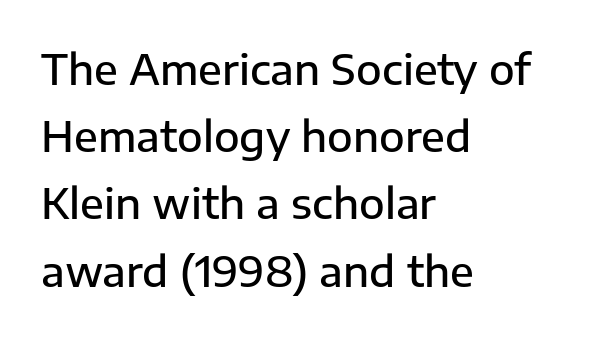
The image shows 42 px semibold sans-serif type, upright; set left-aligned, normal line spacing (1.6x), normal letter spacing, not underlined; low stroke contrast and a medium x-height.
